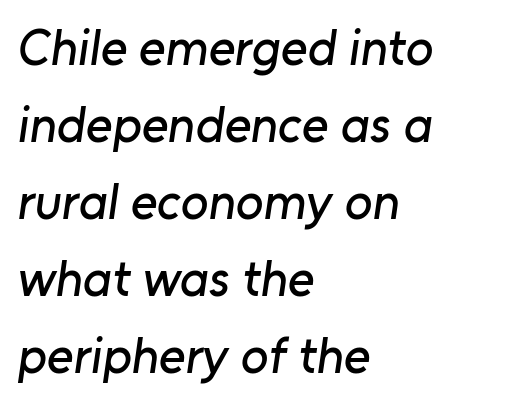
{"serif": "no", "width": "normal", "stroke_contrast": "low", "x_height": "medium", "monospaced": "no", "underline": "no", "align": "left", "line_spacing": "normal", "line_spacing_ratio": 1.51, "letter_spacing": "normal", "letter_spacing_em": 0.0, "glyph_px": 51}
